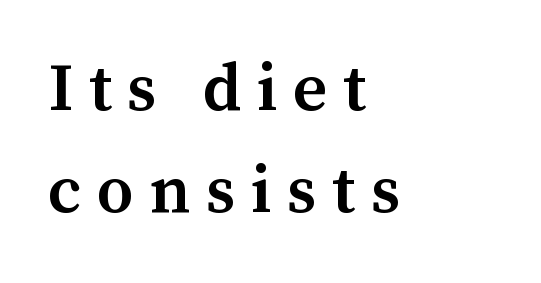
This sample is left-justified, so line endings fall wherever the words run out. Observe the wide spacing: letters keep a clear distance from each other. A fair bit of extra ink — the face is semibold, not bold. These lines are rendered in a variable-pitch font. The typeface chosen for these lines features serifs. Underlining? Definitely not there.
